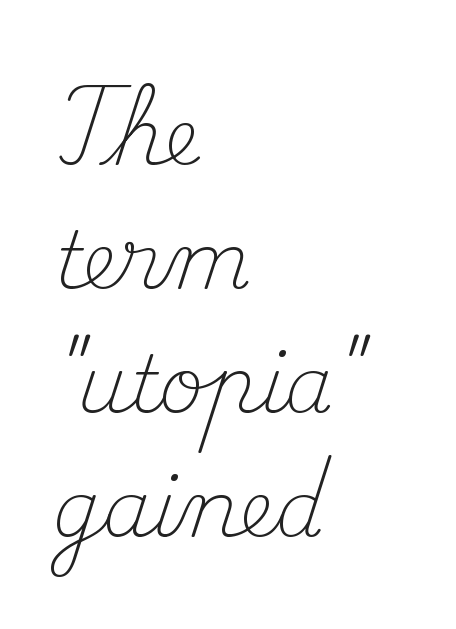
Characters follow at the spacing the type designer built in. The designer left line spacing at the default. A quiet, ordinary-to-light weight characterises the typeface. Character widths vary here, with narrow letters taking less room than wide ones. A serif font was chosen for this passage.
